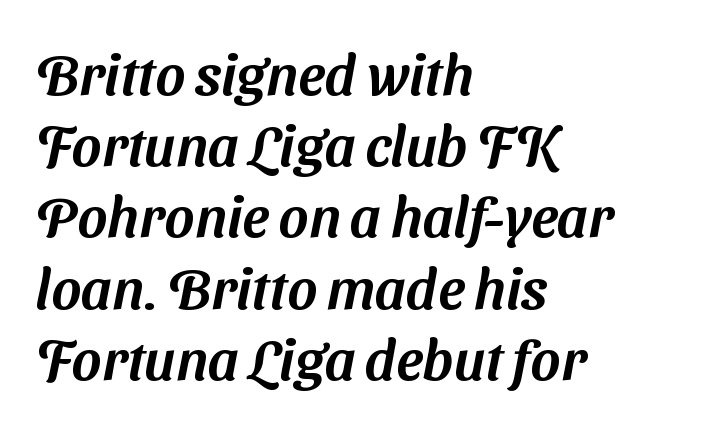
Q: Is the typeface a serif or a sans-serif typeface? A: Sans-serif.
Q: Is the text underlined? A: No.
Q: How is the paragraph aligned? A: Left-aligned.
Q: Is the spacing between letters normal or unusually wide? A: Normal.
Q: Is the spacing between lines tight, normal or loose? A: Normal.
Q: Width (condensed, normal, or wide)? A: Normal.
Q: Stroke contrast? A: Medium.
Q: x-height? A: Medium.
Q: Monospaced? A: No.
